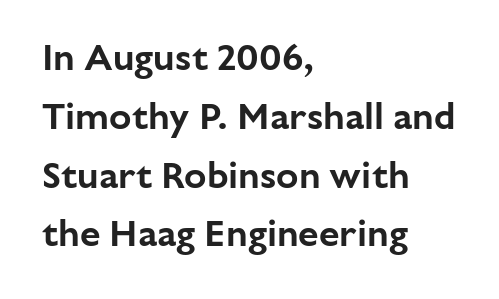
Typographically, this falls in the sans-serif category. Underlining? Definitely not there. The letters advance in unequal steps, a hallmark of proportional type. Designer's note — italics off, roman on. Each line starts at the same left margin while the right side varies.
